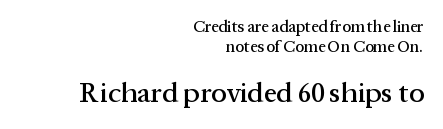
Q: Is the text italic (slanted)? A: No, it is upright.
Q: Is the typeface a serif or a sans-serif typeface? A: Serif.
Q: Is the text underlined? A: No.
Q: How is the paragraph aligned? A: Right-aligned.
Q: Is the spacing between letters normal or unusually wide? A: Normal.
Q: Which block of text is set in a larger size, the first (top) or the second (bottom)? A: The second (bottom) one.
Q: Width (condensed, normal, or wide)? A: Normal.
Q: Stroke contrast? A: Medium.
Q: x-height? A: Medium.
Q: Monospaced? A: No.
